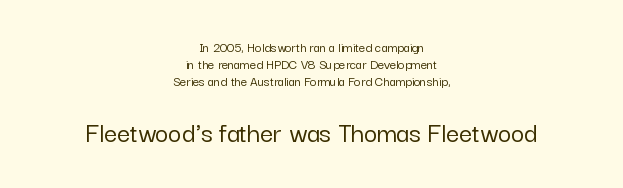
Posture: vertical. Between these two stacked blocks, the lower one wins on size. Observe the ordinary spacing: letters are neighbours, not strangers. Varying glyph widths throughout — classic text-font behaviour. Descenders hang freely into open space. Which margin do the lines hug? Neither — every line sits in the middle.
